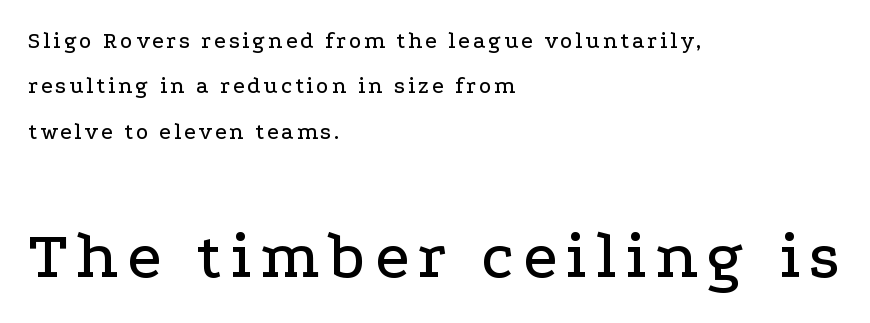
The image shows 68 px wide serif type, upright; set left-aligned, loose line spacing (1.97x), not underlined; the second (bottom) block is 2.96x larger; low stroke contrast and a medium x-height.
